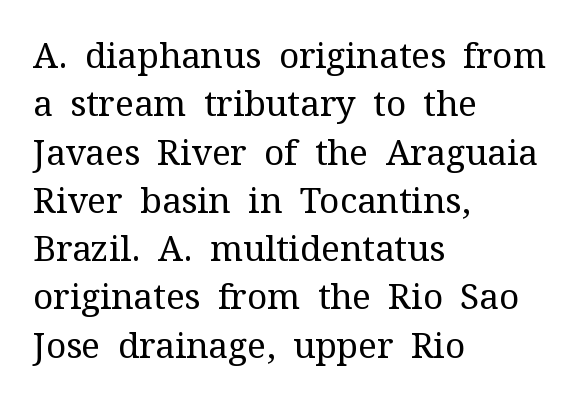
{"serif": "yes", "italic": "no", "bold": "no", "weight": "regular", "width": "normal", "stroke_contrast": "medium", "x_height": "medium", "monospaced": "no", "underline": "no", "align": "left", "line_spacing": "normal", "line_spacing_ratio": 1.38, "letter_spacing": "normal", "letter_spacing_em": 0.0, "glyph_px": 35}
